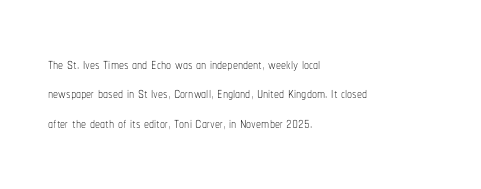
Look at the tracking — it's just the regular setting, nothing added. This sample keeps an unexceptional amount of space between lines. A typesetter would mark this as roman, not italic. Each row of text sits above clean, open space. Ink coverage per letter is moderate at most. This rendering uses left alignment, leaving the right contour irregular.
